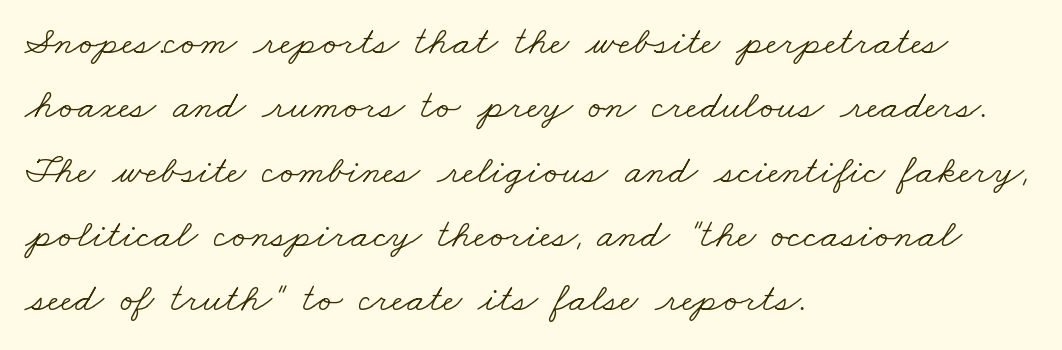
A student would call this left alignment; a typographer would say flush left, rag right. Varying glyph widths throughout — classic text-font behaviour. The face used here is rendered with its standard letterfit. The line-height multiplier appears to be the usual default.
